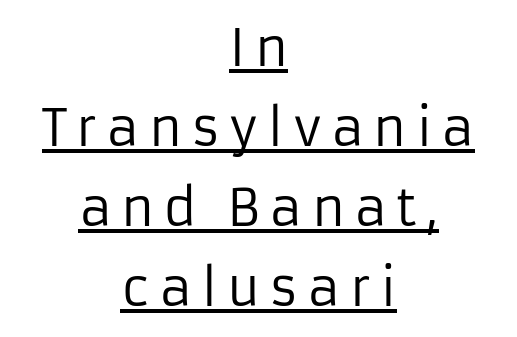
The image shows 50 px regular-weight sans-serif type, upright; set centered, normal line spacing (1.6x), underlined; low stroke contrast and a medium x-height.
